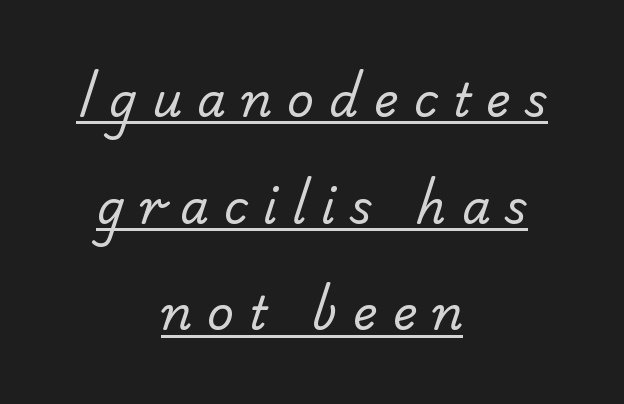
{"serif": "no", "bold": "no", "weight": "regular", "width": "normal", "stroke_contrast": "low", "x_height": "small", "monospaced": "no", "underline": "yes", "align": "center", "line_spacing": "loose", "line_spacing_ratio": 2.32, "letter_spacing": "wide", "letter_spacing_em": 0.33, "glyph_px": 46}
